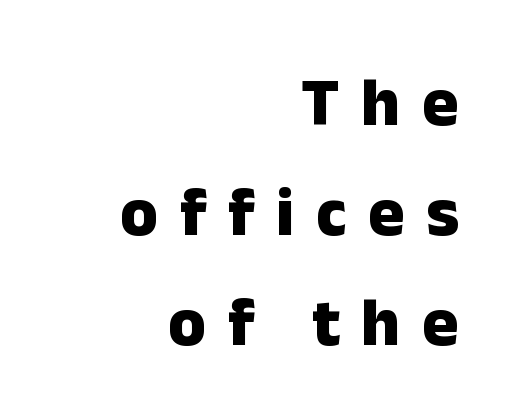
{"serif": "no", "italic": "no", "bold": "yes", "weight": "heavy", "width": "normal", "stroke_contrast": "low", "x_height": "medium", "monospaced": "no", "underline": "no", "align": "right", "line_spacing": "normal", "line_spacing_ratio": 1.62, "letter_spacing": "wide", "letter_spacing_em": 0.32, "glyph_px": 68}
